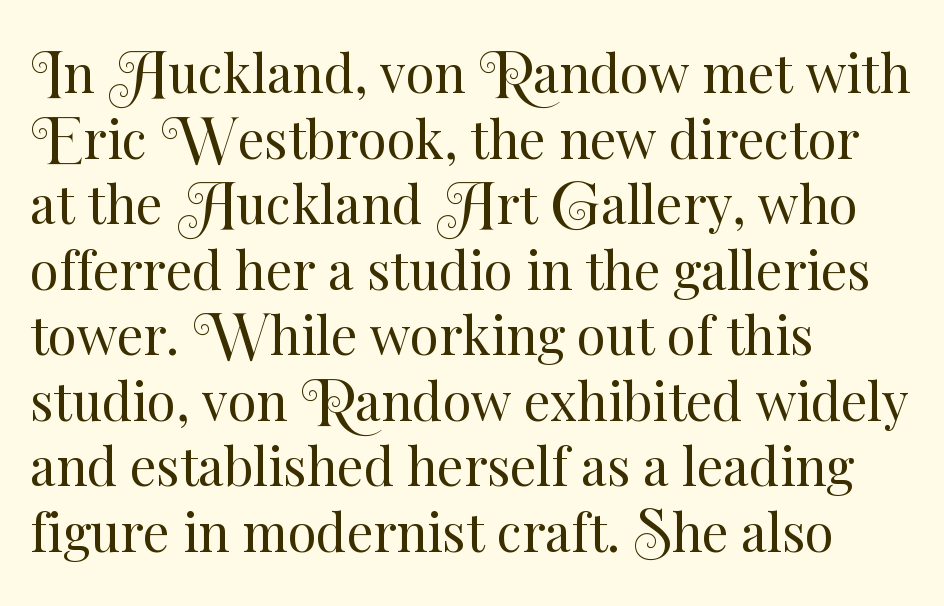
Rule under the text: the space is simply empty. Is the letter spacing exaggerated? No — it looks like the ordinary default. A classic flush-left, rag-right setting is used for this passage. How would I describe the line gaps? Plain and ordinary. The face used here is proportionally spaced, like ordinary book or web type. The lettering holds an erect, upright posture throughout.
